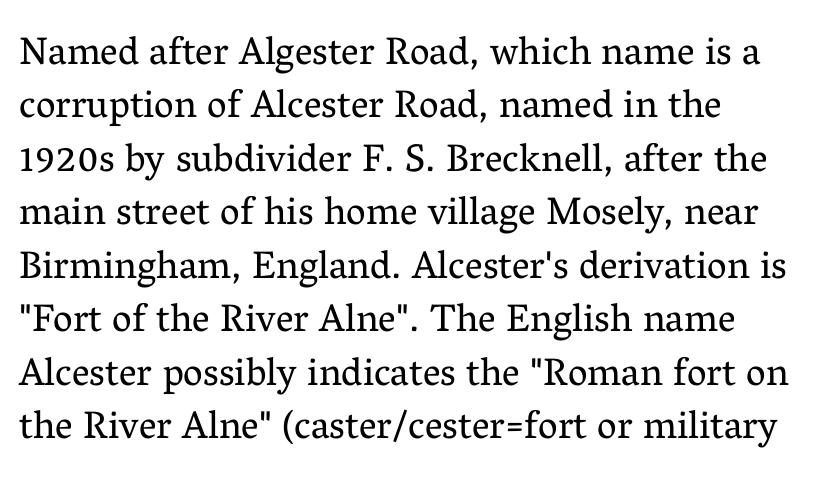
Q: Is the text bold? A: No.
Q: Is the text italic (slanted)? A: No, it is upright.
Q: Is the typeface a serif or a sans-serif typeface? A: Serif.
Q: Is the text underlined? A: No.
Q: How is the paragraph aligned? A: Left-aligned.
Q: Is the spacing between letters normal or unusually wide? A: Normal.
Q: Is the spacing between lines tight, normal or loose? A: Normal.
Q: Width (condensed, normal, or wide)? A: Normal.
Q: Stroke contrast? A: Medium.
Q: x-height? A: Medium.
Q: Monospaced? A: No.
